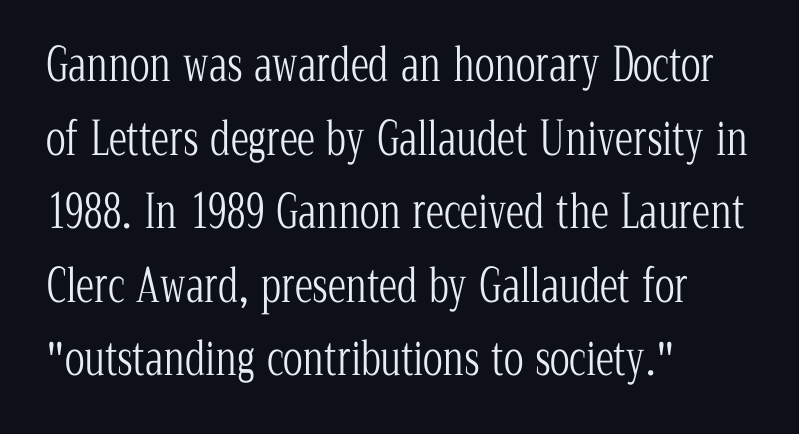
{"serif": "yes", "italic": "no", "bold": "no", "weight": "light", "width": "condensed", "stroke_contrast": "low", "x_height": "medium", "monospaced": "no", "underline": "no", "align": "left", "line_spacing": "normal", "line_spacing_ratio": 1.6, "letter_spacing": "normal", "letter_spacing_em": 0.0, "glyph_px": 46}
